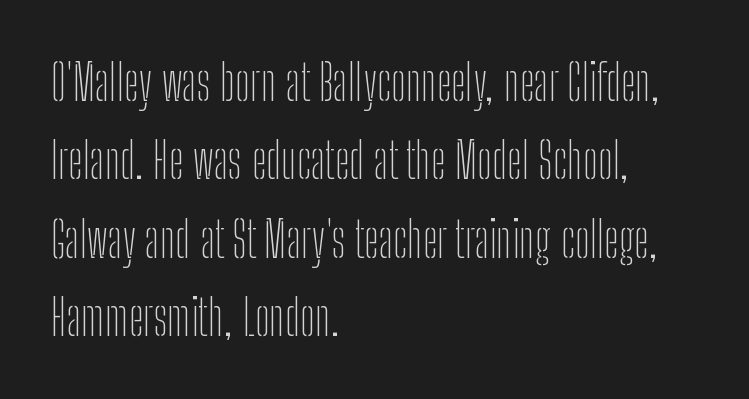
{"serif": "no", "italic": "no", "bold": "no", "weight": "thin", "width": "condensed", "stroke_contrast": "low", "x_height": "medium", "monospaced": "no", "underline": "no", "align": "left", "line_spacing": "normal", "line_spacing_ratio": 1.57, "letter_spacing": "normal", "letter_spacing_em": 0.0, "glyph_px": 50}
